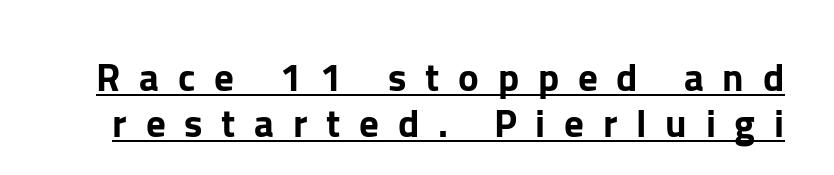
{"serif": "no", "italic": "no", "width": "normal", "stroke_contrast": "low", "x_height": "medium", "monospaced": "no", "underline": "yes", "line_spacing_ratio": 1.17, "letter_spacing": "wide", "letter_spacing_em": 0.48, "glyph_px": 39}
